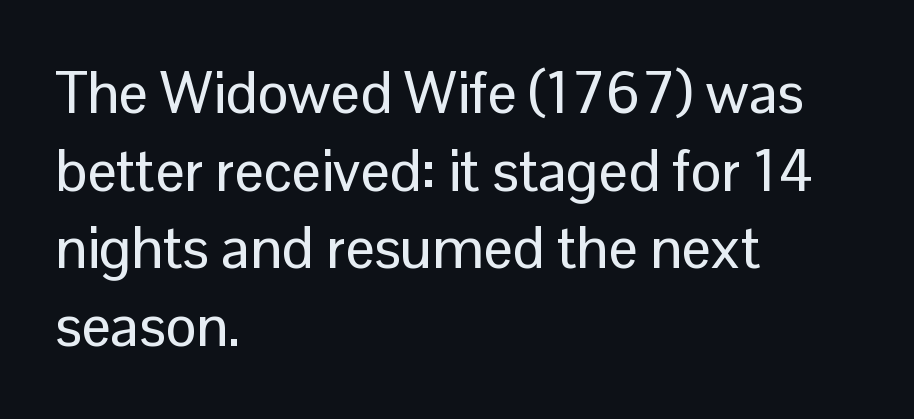
{"serif": "no", "italic": "no", "width": "normal", "stroke_contrast": "low", "x_height": "medium", "monospaced": "no", "underline": "no", "align": "left", "line_spacing": "normal", "line_spacing_ratio": 1.34, "letter_spacing": "normal", "letter_spacing_em": 0.0, "glyph_px": 58}
